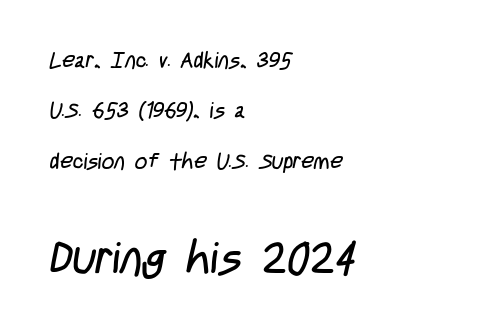
The image shows 45 px regular-weight, condensed sans-serif type; set left-aligned, loose line spacing (2.29x), normal letter spacing, not underlined; the second (bottom) block is 2.05x larger; low stroke contrast and a large x-height.
